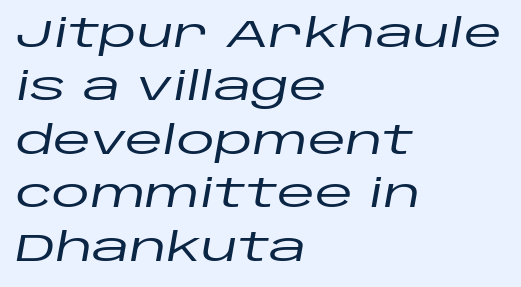
{"italic": "yes", "lean": "right", "slant_degrees": 10, "width": "wide", "stroke_contrast": "low", "x_height": "large", "monospaced": "no", "underline": "no", "align": "left", "line_spacing": "normal", "line_spacing_ratio": 1.37, "letter_spacing": "normal", "letter_spacing_em": 0.0, "glyph_px": 39}
